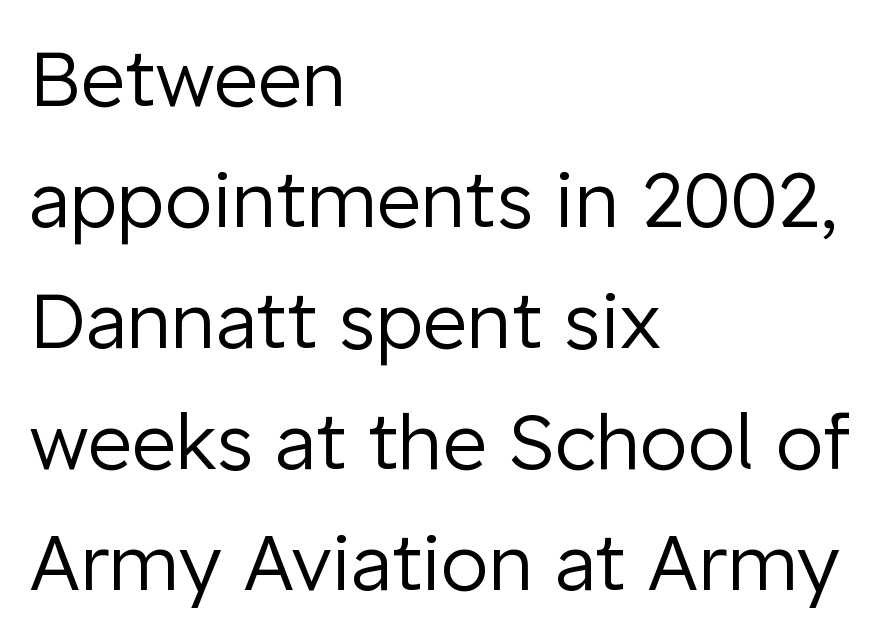
The typeface chosen for these lines omits serifs. Inter-character spacing is left at the font's built-in metrics. Check under the words: just untouched page. The typography opts for an upright posture over an oblique one. The rendering anchors every line to the left-hand side.
